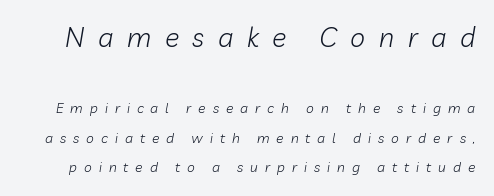
Designer's note — italics engaged. Characters follow at a spacing far wider than the type designer built in. Look at the glyph heights: the upper group is clearly the bigger setting. Lines of text with bare space underneath. A typesetter would call this leading open, well beyond the default.
